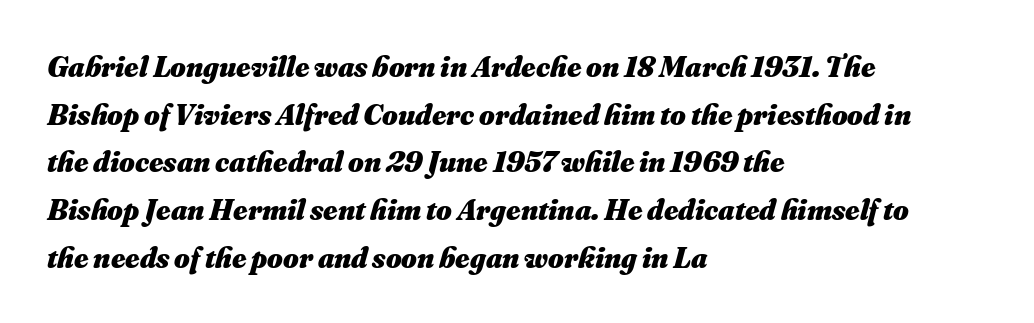
{"italic": "yes", "lean": "right", "slant_degrees": 16, "bold": "yes", "weight": "heavy", "width": "normal", "stroke_contrast": "medium", "x_height": "small", "monospaced": "no", "underline": "no", "align": "left", "line_spacing": "normal", "line_spacing_ratio": 1.59, "letter_spacing": "normal", "letter_spacing_em": 0.0, "glyph_px": 30}
